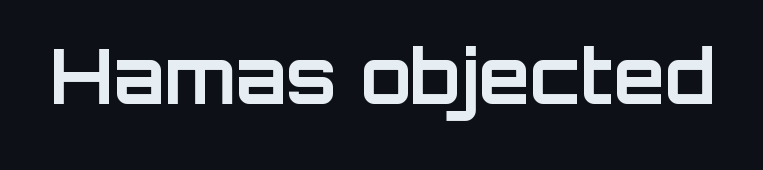
This rendering employs a face without finishing strokes, i.e., a sans-serif. This sample has the flowing, uneven cadence of proportional lettering. Weight: bold. The rendering keeps characters at their native spacing.
